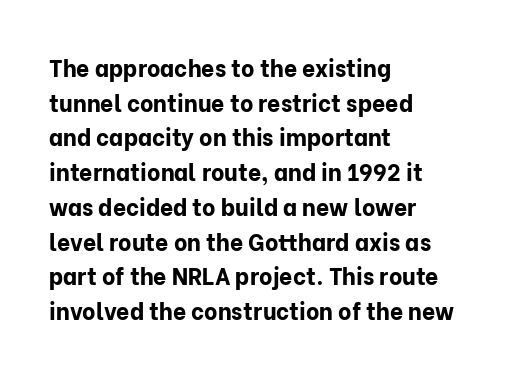
Every stem runs plumb, perpendicular to the baseline. The typesetting leans heavy: a genuine bold. Anything drawn beneath the words? Only blank space. The paragraph shown leans on its left margin. In terms of letterspacing, this is plain default setting. The space between consecutive lines is moderate.
